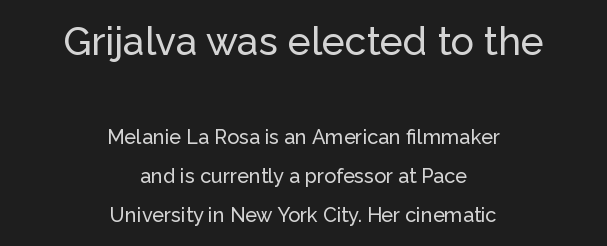
Students, observe: this is what heavily led, spacious text looks like. This sample has the flowing, uneven cadence of proportional lettering. Underlining? Definitely not there. The passage shown begins with its larger block and ends with its smaller one. Is there any slant? The stems are plumb. Look at the tracking — it's just the regular setting, nothing added.
